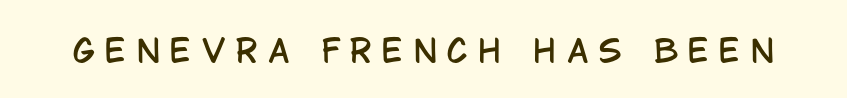
Q: Is the text italic (slanted)? A: No, it is upright.
Q: Is the typeface a serif or a sans-serif typeface? A: Sans-serif.
Q: Is the text underlined? A: No.
Q: Is the spacing between letters normal or unusually wide? A: Unusually wide.
Q: Width (condensed, normal, or wide)? A: Condensed.
Q: Stroke contrast? A: Low.
Q: x-height? A: Large.
Q: Monospaced? A: No.
